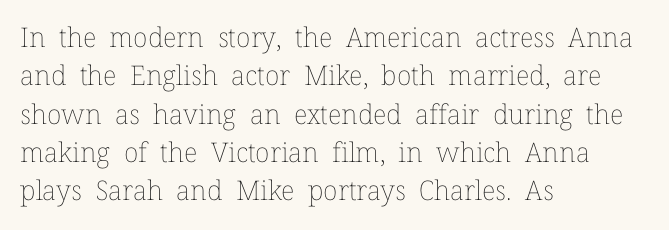
The image shows 27 px text type, upright; set left-aligned, normal line spacing (1.42x), normal letter spacing, not underlined.
